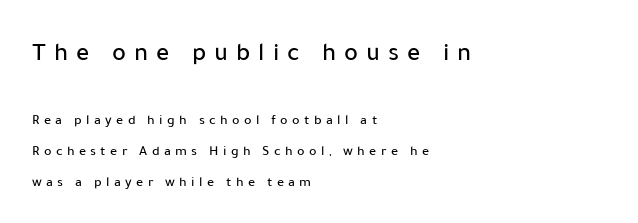
Q: Is the text italic (slanted)? A: No, it is upright.
Q: Is the text underlined? A: No.
Q: How is the paragraph aligned? A: Left-aligned.
Q: Is the spacing between letters normal or unusually wide? A: Unusually wide.
Q: Is the spacing between lines tight, normal or loose? A: Loose.
Q: Which block of text is set in a larger size, the first (top) or the second (bottom)? A: The first (top) one.
